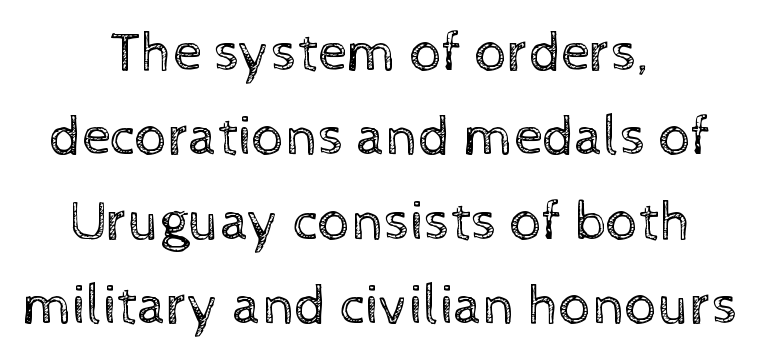
{"italic": "no", "bold": "no", "weight": "regular", "width": "normal", "x_height": "medium", "monospaced": "no", "underline": "no", "align": "center", "line_spacing": "normal", "line_spacing_ratio": 1.48, "letter_spacing": "normal", "letter_spacing_em": 0.0, "glyph_px": 57}
